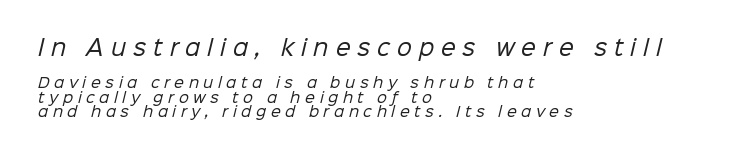
The image shows 21 px text type; set left-aligned, tight line spacing (1.03x), unusually wide letter spacing (+0.33 em), not underlined; the first (top) block is 1.5x larger.
